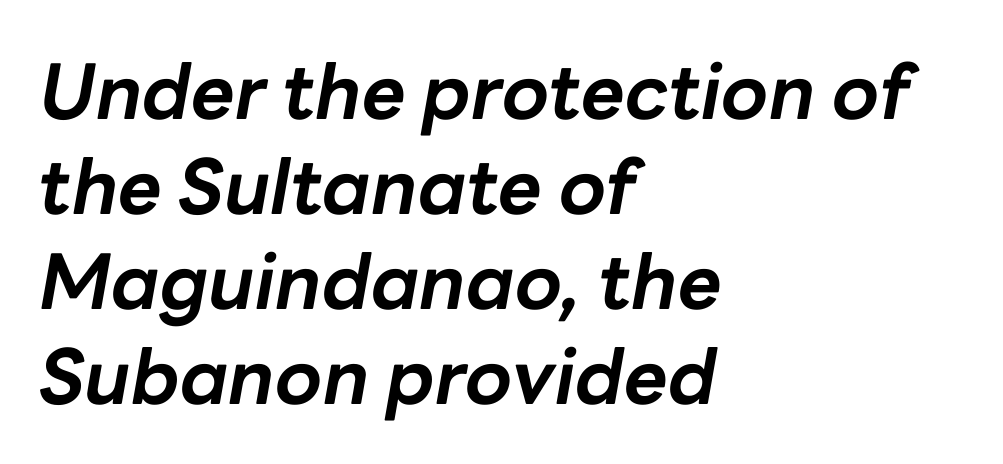
Q: Is the text bold? A: Yes.
Q: Is the text italic (slanted)? A: Yes, it leans right by about 10 degrees.
Q: Is the text underlined? A: No.
Q: How is the paragraph aligned? A: Left-aligned.
Q: Is the spacing between letters normal or unusually wide? A: Normal.
Q: Is the spacing between lines tight, normal or loose? A: Normal.
Q: Width (condensed, normal, or wide)? A: Normal.
Q: Stroke contrast? A: Low.
Q: x-height? A: Medium.
Q: Monospaced? A: No.
